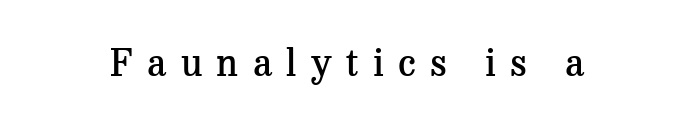
The image shows 37 px semibold serif type, upright; set centered, unusually wide letter spacing (+0.39 em), not underlined; medium stroke contrast and a medium x-height.
